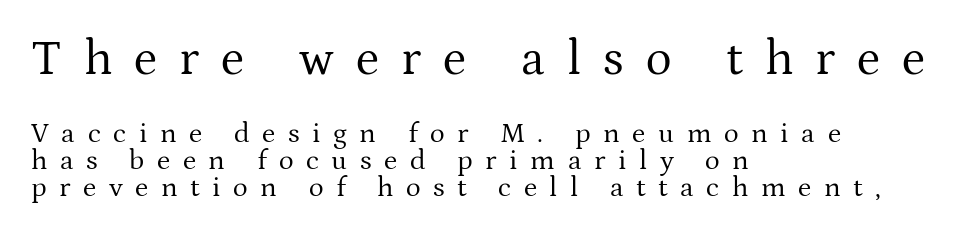
The image shows 49 px regular-weight serif type, upright; set left-aligned, tight line spacing (0.96x), unusually wide letter spacing (+0.45 em), not underlined; the first (top) block is 1.75x larger; medium stroke contrast and a medium x-height.
